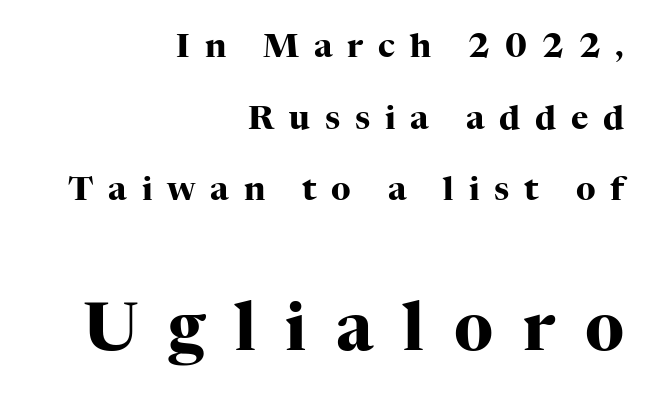
The image shows 66 px heavy serif type, upright; set right-aligned, loose line spacing (2.17x), unusually wide letter spacing (+0.45 em), not underlined; the second (bottom) block is 2.0x larger; high stroke contrast and a medium x-height.
